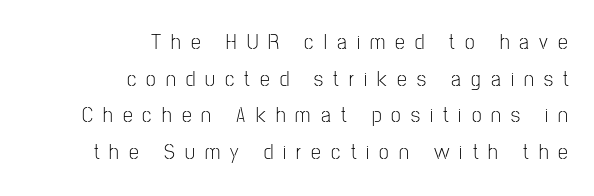
Vertical strokes here are truly vertical. Right-aligned paragraph, ragged on the left. Letter spacing: wide. The face looks like a standard text weight, possibly lighter.
